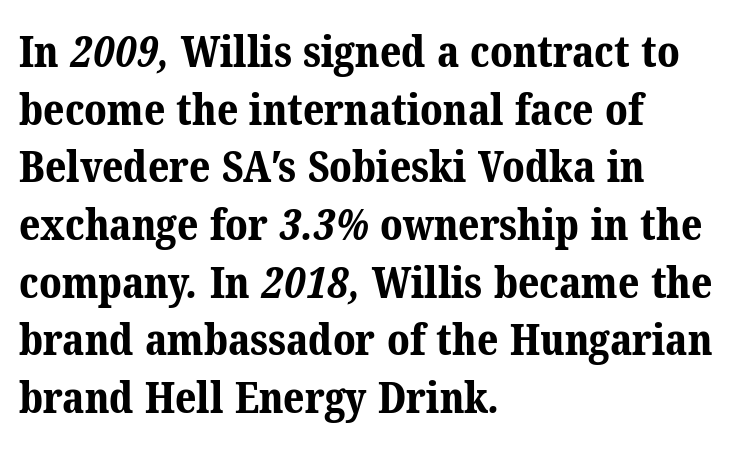
Q: Is the text bold? A: Yes.
Q: Is the typeface a serif or a sans-serif typeface? A: Serif.
Q: Is the text underlined? A: No.
Q: How is the paragraph aligned? A: Left-aligned.
Q: Is the spacing between letters normal or unusually wide? A: Normal.
Q: Is the spacing between lines tight, normal or loose? A: Normal.
Q: Width (condensed, normal, or wide)? A: Normal.
Q: Stroke contrast? A: Medium.
Q: x-height? A: Medium.
Q: Monospaced? A: No.
